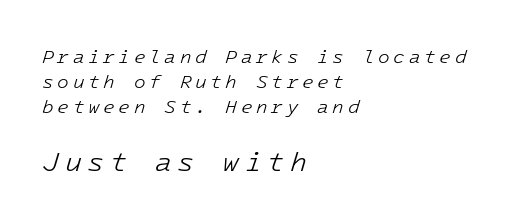
Q: Is the text bold? A: No.
Q: Is the text italic (slanted)? A: Yes, it leans right by about 16 degrees.
Q: Is the text underlined? A: No.
Q: How is the paragraph aligned? A: Left-aligned.
Q: Is the spacing between lines tight, normal or loose? A: Normal.
Q: Which block of text is set in a larger size, the first (top) or the second (bottom)? A: The second (bottom) one.
Q: Width (condensed, normal, or wide)? A: Normal.
Q: Stroke contrast? A: Low.
Q: x-height? A: Medium.
Q: Monospaced? A: Yes.
